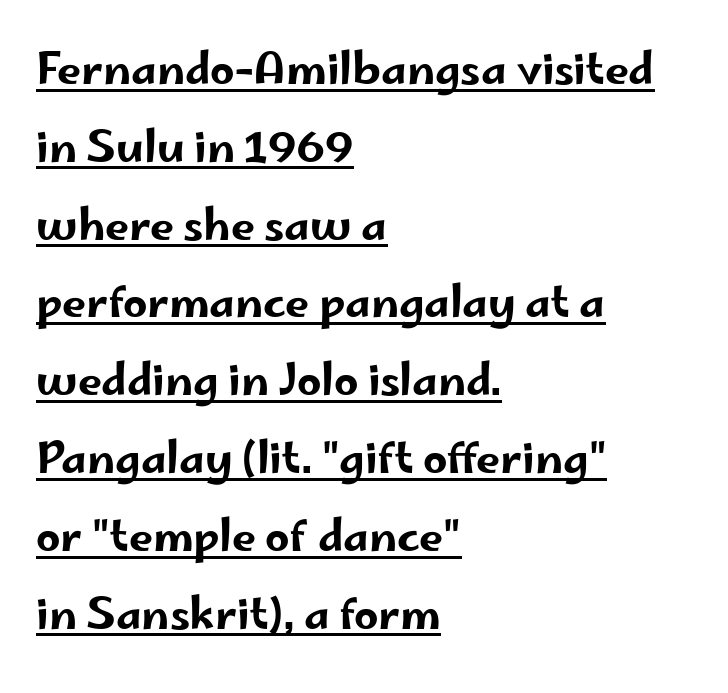
{"serif": "no", "italic": "no", "width": "wide", "stroke_contrast": "low", "x_height": "small", "monospaced": "no", "underline": "yes", "align": "left", "line_spacing_ratio": 1.81, "letter_spacing": "normal", "letter_spacing_em": 0.0, "glyph_px": 43}
